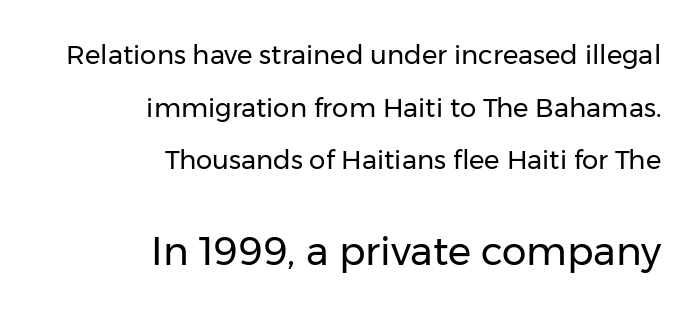
Q: Is the text bold? A: No.
Q: Is the text italic (slanted)? A: No, it is upright.
Q: Is the typeface a serif or a sans-serif typeface? A: Sans-serif.
Q: Is the text underlined? A: No.
Q: How is the paragraph aligned? A: Right-aligned.
Q: Is the spacing between letters normal or unusually wide? A: Normal.
Q: Is the spacing between lines tight, normal or loose? A: Loose.
Q: Which block of text is set in a larger size, the first (top) or the second (bottom)? A: The second (bottom) one.
Q: Width (condensed, normal, or wide)? A: Normal.
Q: Stroke contrast? A: Low.
Q: x-height? A: Medium.
Q: Monospaced? A: No.
